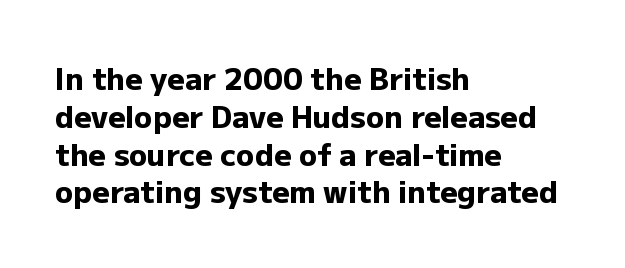
{"serif": "no", "italic": "no", "bold": "yes", "weight": "heavy", "width": "normal", "stroke_contrast": "low", "x_height": "medium", "monospaced": "no", "underline": "no", "align": "left", "line_spacing": "normal", "line_spacing_ratio": 1.26, "letter_spacing": "normal", "letter_spacing_em": 0.0, "glyph_px": 30}
